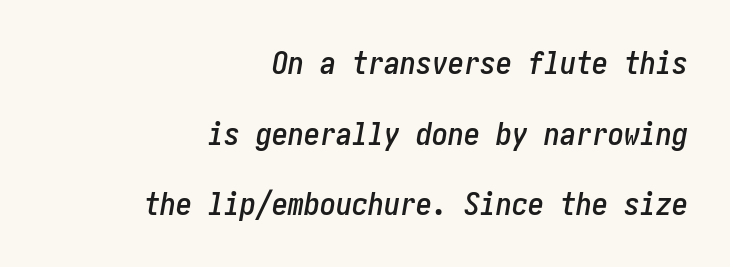
The image shows 32 px condensed type, italic (leaning right); set right-aligned, loose line spacing (2.21x), normal letter spacing, not underlined; low stroke contrast and a medium x-height.
